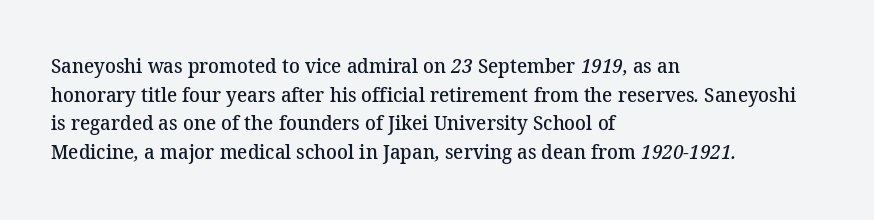
Semibold letterforms, between regular and bold. Default kerning and tracking; the words read as compact shapes. Evenly set lines give the paragraph a standard silhouette. The gap between lines stays unmarked. The typesetter chose a ragged-right arrangement here.
